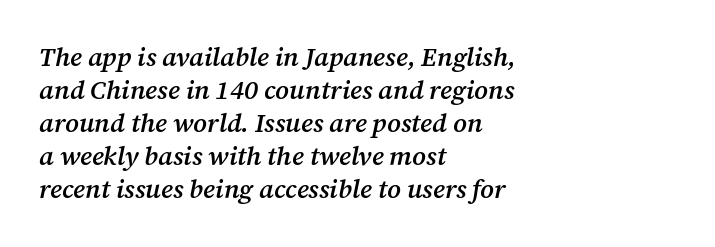
The image shows 26 px text type, italic (leaning right); set left-aligned, normal line spacing (1.27x), normal letter spacing, not underlined.
